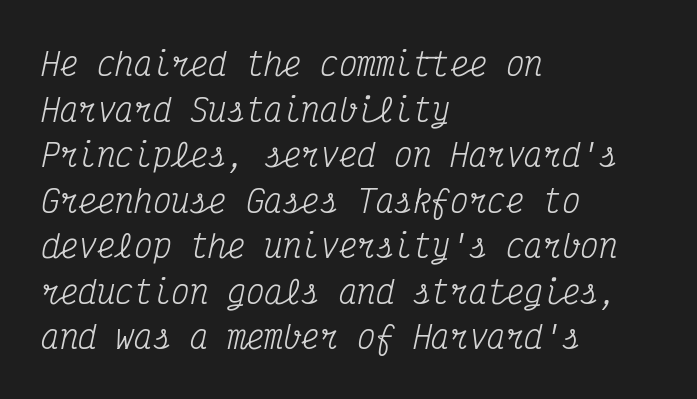
The image shows 31 px regular-weight, condensed serif type, italic (leaning right), monospaced; set left-aligned, normal line spacing (1.47x), normal letter spacing, not underlined; medium stroke contrast and a medium x-height.
